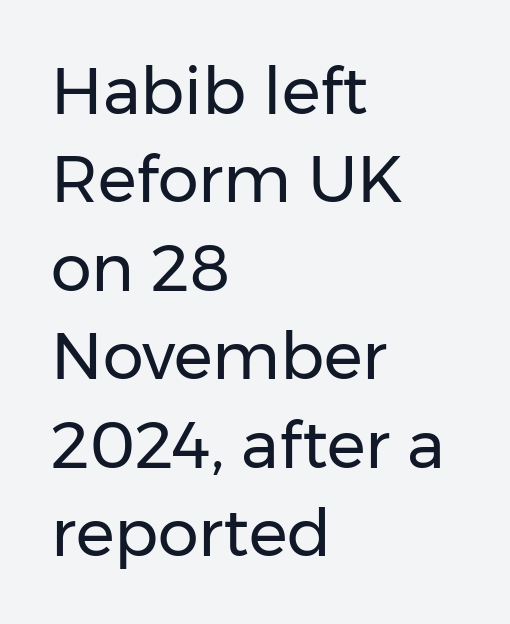
{"serif": "no", "italic": "no", "bold": "no", "weight": "regular", "width": "normal", "stroke_contrast": "low", "x_height": "medium", "monospaced": "no", "underline": "no", "align": "left", "line_spacing": "normal", "line_spacing_ratio": 1.36, "letter_spacing": "normal", "letter_spacing_em": 0.0, "glyph_px": 65}
